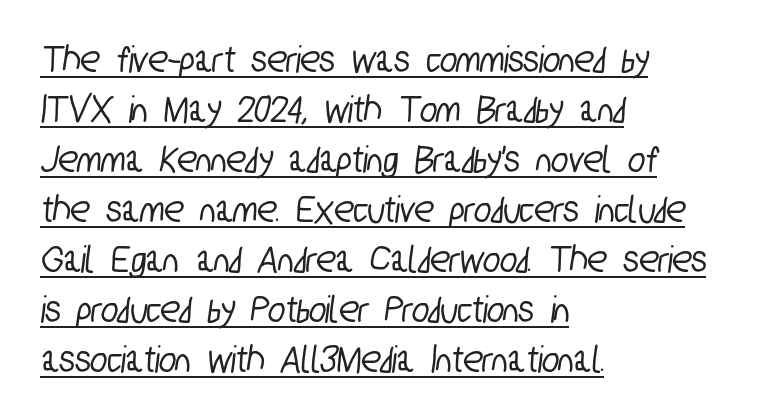
{"serif": "no", "width": "condensed", "stroke_contrast": "low", "x_height": "medium", "monospaced": "no", "underline": "yes", "align": "left", "line_spacing": "normal", "line_spacing_ratio": 1.25, "letter_spacing": "normal", "letter_spacing_em": 0.0, "glyph_px": 40}
